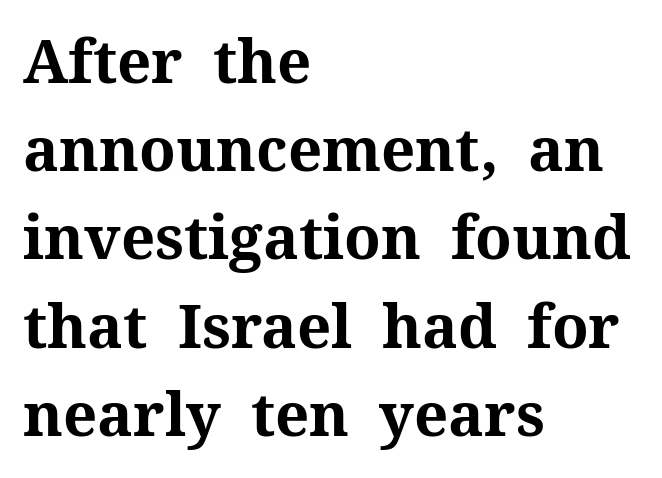
The image shows 60 px bold serif type, upright; set left-aligned, normal line spacing (1.47x), normal letter spacing, not underlined; medium stroke contrast and a medium x-height.
